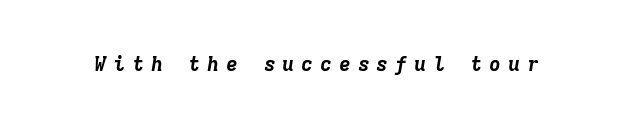
Q: Is the text bold? A: Yes.
Q: Is the text italic (slanted)? A: Yes, it leans right by about 9 degrees.
Q: Is the text underlined? A: No.
Q: Is the spacing between letters normal or unusually wide? A: Unusually wide.
